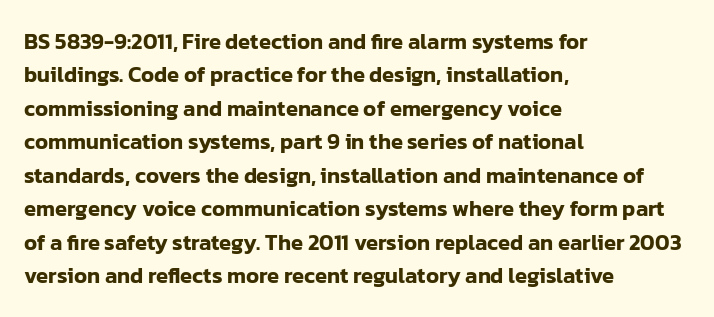
Q: Is the text italic (slanted)? A: No, it is upright.
Q: Is the text underlined? A: No.
Q: How is the paragraph aligned? A: Left-aligned.
Q: Is the spacing between letters normal or unusually wide? A: Normal.
Q: Is the spacing between lines tight, normal or loose? A: Normal.
